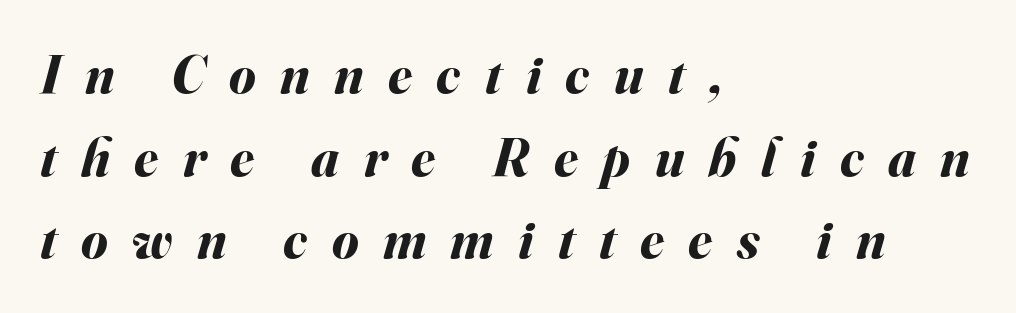
The image shows 54 px bold type, italic (leaning right); set left-aligned, normal line spacing (1.53x), unusually wide letter spacing (+0.45 em), not underlined; medium stroke contrast and a small x-height.
